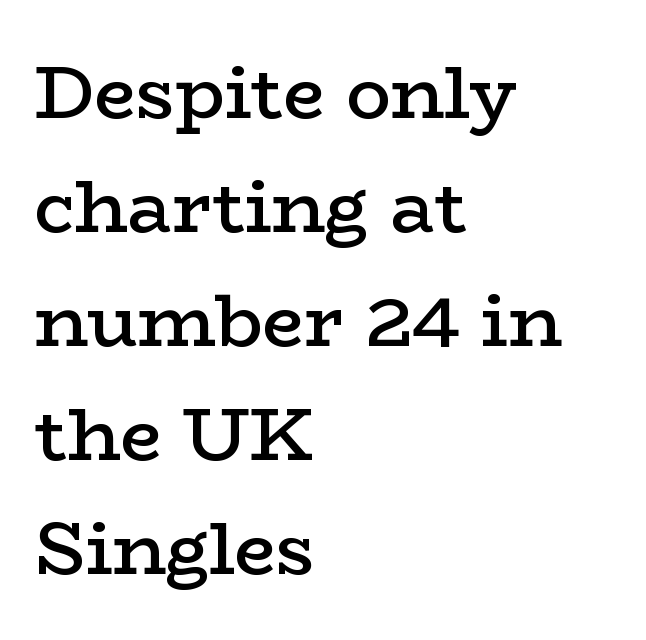
Q: Is the text bold? A: Semi-bold.
Q: Is the text italic (slanted)? A: No, it is upright.
Q: Is the typeface a serif or a sans-serif typeface? A: Serif.
Q: Is the text underlined? A: No.
Q: How is the paragraph aligned? A: Left-aligned.
Q: Is the spacing between letters normal or unusually wide? A: Normal.
Q: Is the spacing between lines tight, normal or loose? A: Normal.
Q: Width (condensed, normal, or wide)? A: Wide.
Q: Stroke contrast? A: Low.
Q: x-height? A: Medium.
Q: Monospaced? A: No.
